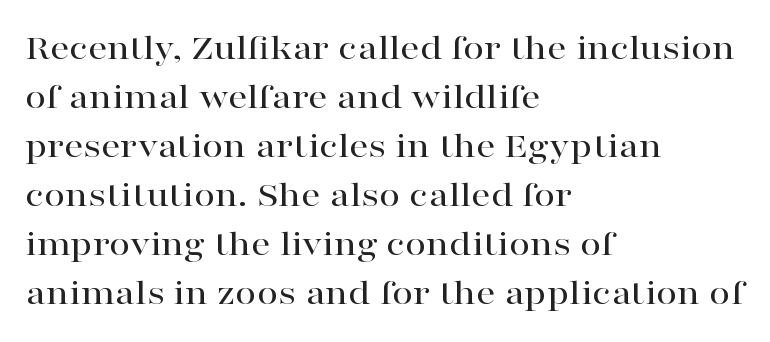
{"serif": "yes", "italic": "no", "width": "wide", "stroke_contrast": "high", "x_height": "medium", "monospaced": "no", "underline": "no", "align": "left", "line_spacing": "normal", "line_spacing_ratio": 1.29, "letter_spacing": "normal", "letter_spacing_em": 0.0, "glyph_px": 38}
